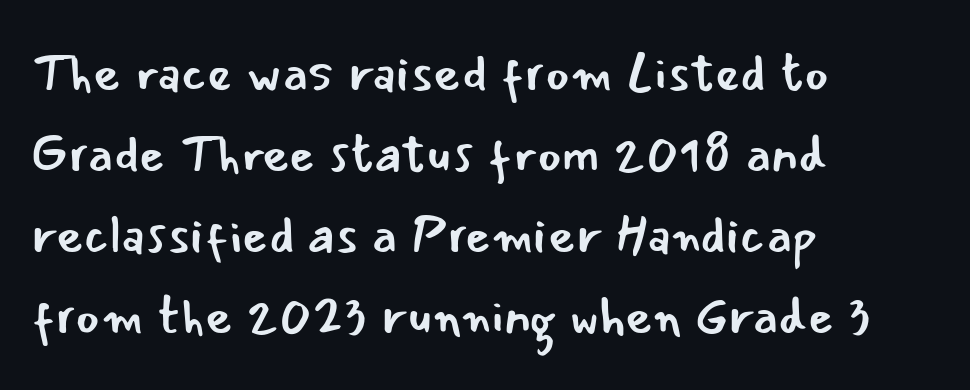
{"serif": "no", "italic": "no", "bold": "no", "weight": "regular", "width": "normal", "stroke_contrast": "low", "x_height": "small", "monospaced": "no", "underline": "no", "align": "left", "line_spacing": "normal", "line_spacing_ratio": 1.53, "letter_spacing": "normal", "letter_spacing_em": 0.0, "glyph_px": 53}
